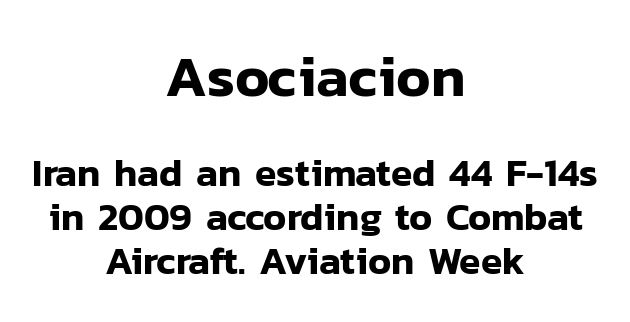
{"serif": "no", "italic": "no", "width": "normal", "stroke_contrast": "low", "x_height": "medium", "monospaced": "no", "underline": "no", "align": "center", "line_spacing": "tight", "line_spacing_ratio": 1.12, "letter_spacing": "normal", "letter_spacing_em": 0.0, "larger_block": "first", "size_ratio": 1.49, "glyph_px": 58}
